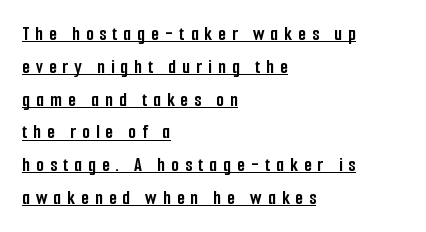
{"italic": "no", "bold": "yes", "underline": "yes", "align": "left", "line_spacing": "normal", "line_spacing_ratio": 1.64, "letter_spacing": "wide", "letter_spacing_em": 0.3, "glyph_px": 20}
